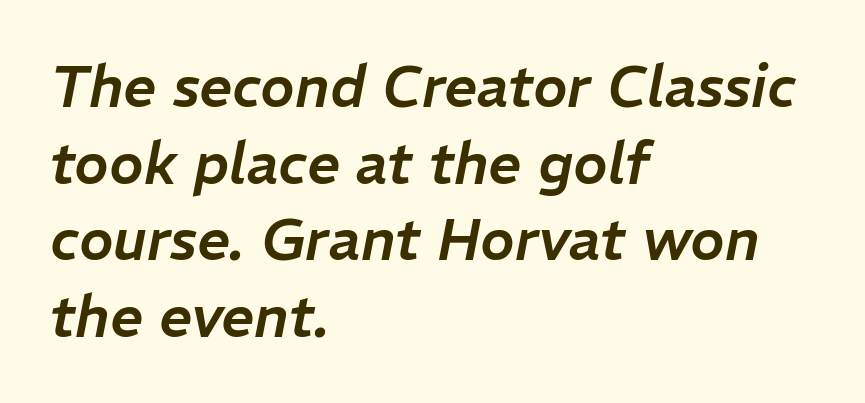
Does the copy run flush right? No — it runs flush left. Just letters on the line, the space beneath them empty. A typesetter would call this proportional, since set widths differ per character. Notice how the stems are inclined rather than vertical — that's the hallmark of italics.
